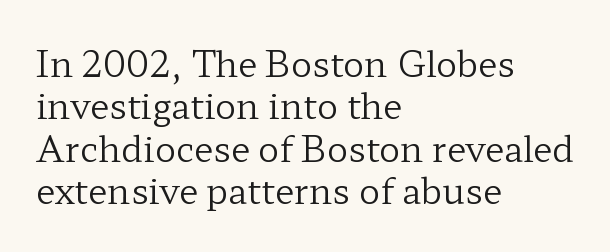
{"serif": "yes", "italic": "no", "bold": "no", "weight": "regular", "width": "wide", "stroke_contrast": "low", "x_height": "medium", "monospaced": "no", "underline": "no", "align": "left", "line_spacing_ratio": 1.21, "letter_spacing": "normal", "letter_spacing_em": 0.0, "glyph_px": 35}
